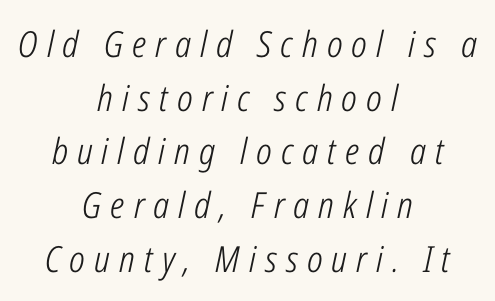
The image shows 36 px light, condensed type, italic (leaning right); set centered, normal line spacing (1.49x), unusually wide letter spacing (+0.25 em), not underlined; low stroke contrast and a medium x-height.
